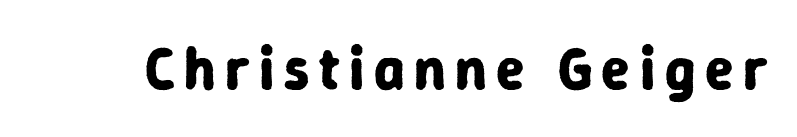
Q: Is the text bold? A: Yes.
Q: Is the text italic (slanted)? A: No, it is upright.
Q: Is the typeface a serif or a sans-serif typeface? A: Sans-serif.
Q: Is the text underlined? A: No.
Q: Width (condensed, normal, or wide)? A: Normal.
Q: Stroke contrast? A: Low.
Q: x-height? A: Medium.
Q: Monospaced? A: No.
